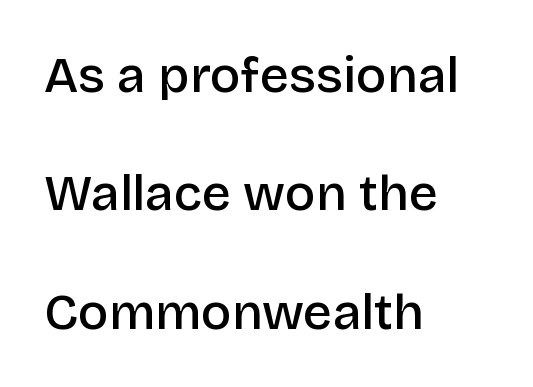
Q: Is the text bold? A: Semi-bold.
Q: Is the text italic (slanted)? A: No, it is upright.
Q: Is the typeface a serif or a sans-serif typeface? A: Sans-serif.
Q: Is the text underlined? A: No.
Q: How is the paragraph aligned? A: Left-aligned.
Q: Is the spacing between letters normal or unusually wide? A: Normal.
Q: Is the spacing between lines tight, normal or loose? A: Loose.
Q: Width (condensed, normal, or wide)? A: Normal.
Q: Stroke contrast? A: Low.
Q: x-height? A: Large.
Q: Monospaced? A: No.
